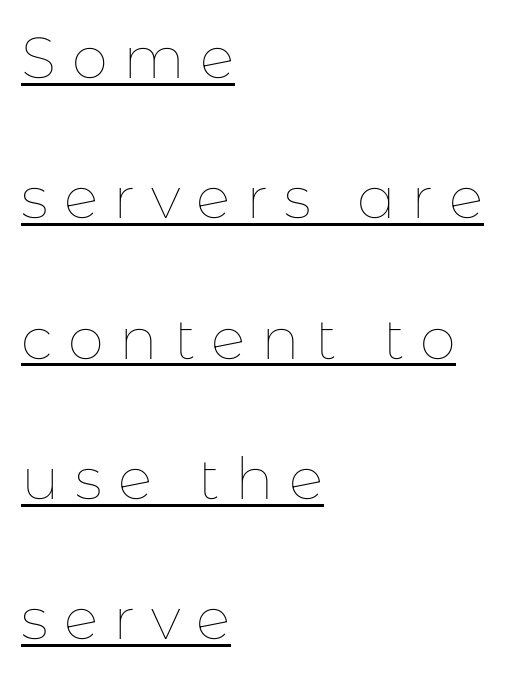
{"italic": "no", "bold": "no", "weight": "thin", "width": "normal", "stroke_contrast": "low", "x_height": "medium", "monospaced": "no", "underline": "yes", "align": "left", "line_spacing": "loose", "line_spacing_ratio": 2.42, "letter_spacing": "wide", "letter_spacing_em": 0.27, "glyph_px": 58}
